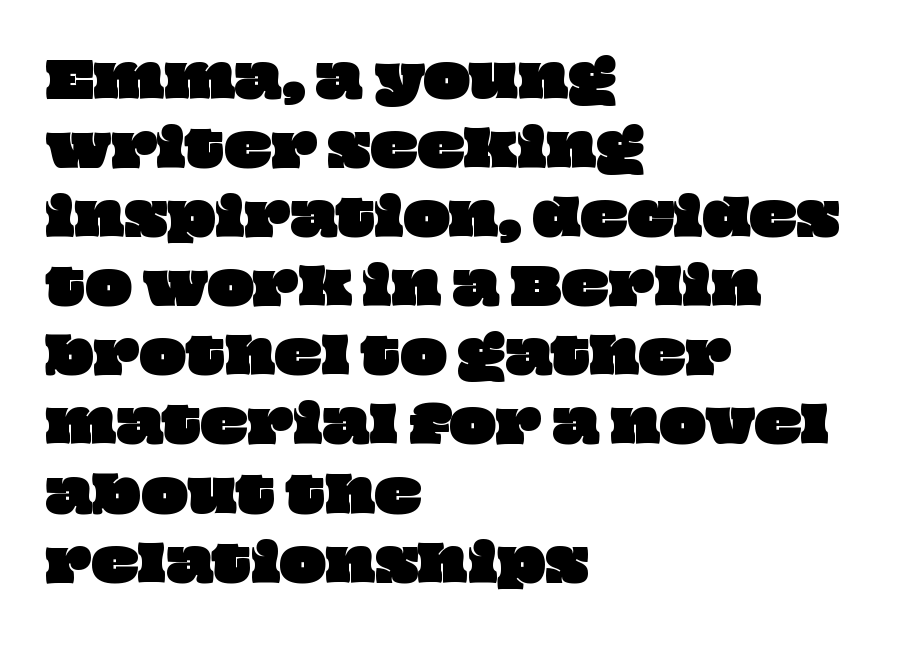
The image shows 49 px wide type; set left-aligned, normal line spacing (1.41x), normal letter spacing, not underlined; low stroke contrast and a large x-height.
